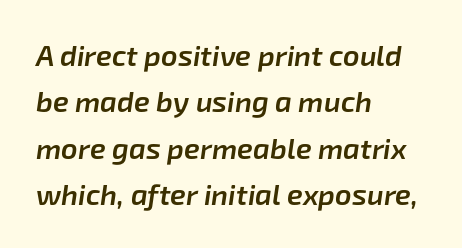
Q: Is the text bold? A: Semi-bold.
Q: Is the text italic (slanted)? A: Yes, it leans right by about 8 degrees.
Q: Is the text underlined? A: No.
Q: How is the paragraph aligned? A: Left-aligned.
Q: Is the spacing between letters normal or unusually wide? A: Normal.
Q: Is the spacing between lines tight, normal or loose? A: Normal.
Q: Width (condensed, normal, or wide)? A: Normal.
Q: Stroke contrast? A: Low.
Q: x-height? A: Medium.
Q: Monospaced? A: No.
